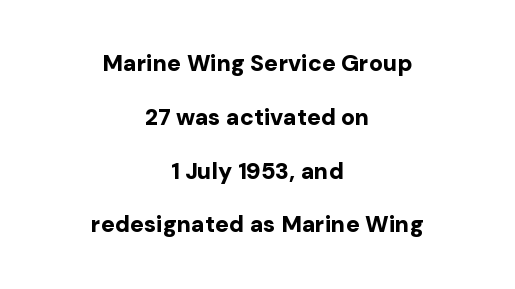
{"italic": "no", "bold": "yes", "underline": "no", "align": "center", "line_spacing": "loose", "line_spacing_ratio": 2.34, "letter_spacing": "normal", "letter_spacing_em": 0.0, "glyph_px": 23}
